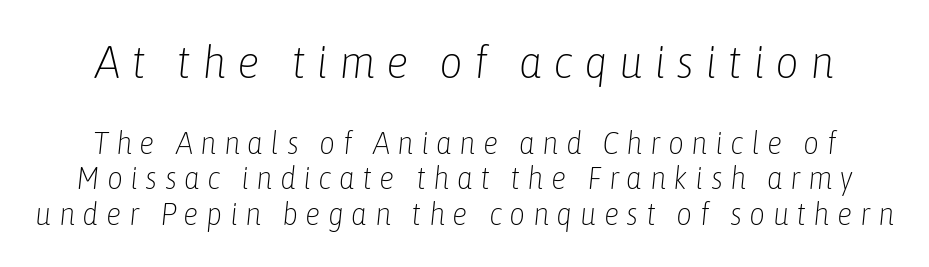
No extra ink here — the face is not bold. The letters advance in unequal steps, a hallmark of proportional type. Observe the lean: these are italic letterforms. Is the letter spacing exaggerated? Yes — the characters are pushed far apart. The composition opens big and finishes small. The area under the type is left untouched.
